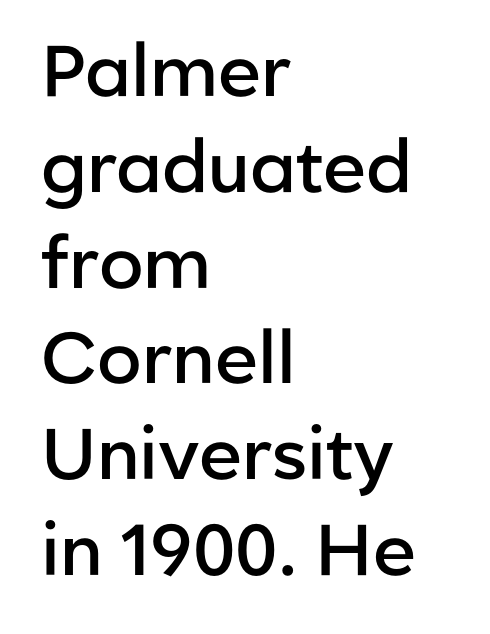
The image shows 72 px semibold sans-serif type, upright; set left-aligned, normal line spacing (1.33x), normal letter spacing, not underlined; low stroke contrast and a medium x-height.
